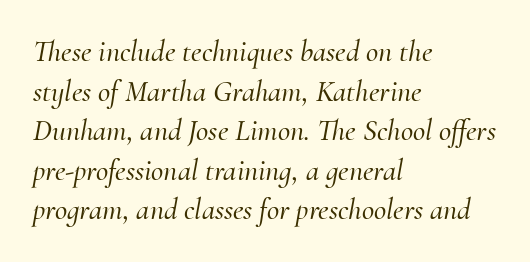
Q: Is the text italic (slanted)? A: Yes, it leans right by about 10 degrees.
Q: Is the typeface a serif or a sans-serif typeface? A: Serif.
Q: Is the text underlined? A: No.
Q: How is the paragraph aligned? A: Left-aligned.
Q: Is the spacing between letters normal or unusually wide? A: Normal.
Q: Is the spacing between lines tight, normal or loose? A: Normal.
Q: Width (condensed, normal, or wide)? A: Normal.
Q: Stroke contrast? A: Medium.
Q: x-height? A: Small.
Q: Monospaced? A: No.
